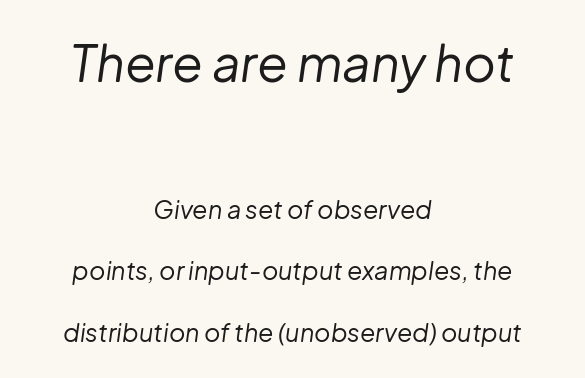
The image shows 50 px regular-weight type, italic (leaning right); set centered, loose line spacing (2.46x), normal letter spacing, not underlined; the first (top) block is 2.0x larger; low stroke contrast and a medium x-height.
